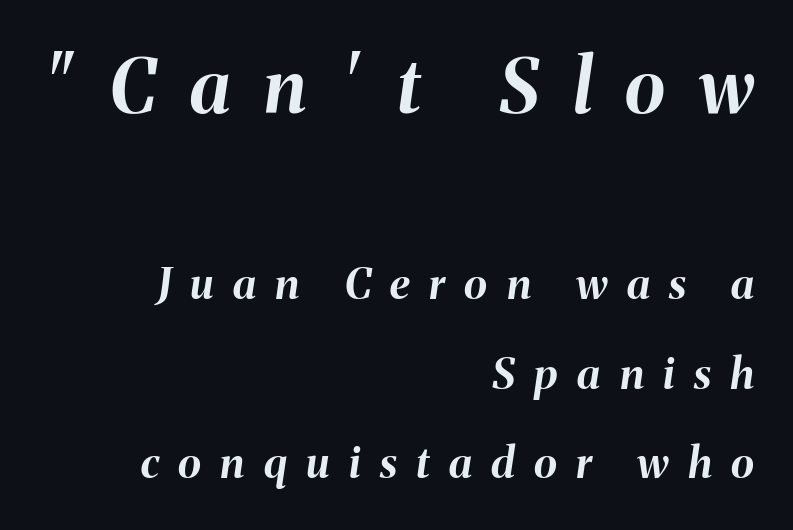
Q: Is the text bold? A: Yes.
Q: Is the text italic (slanted)? A: Yes, it leans right by about 8 degrees.
Q: Is the text underlined? A: No.
Q: How is the paragraph aligned? A: Right-aligned.
Q: Is the spacing between letters normal or unusually wide? A: Unusually wide.
Q: Is the spacing between lines tight, normal or loose? A: Loose.
Q: Which block of text is set in a larger size, the first (top) or the second (bottom)? A: The first (top) one.
Q: Width (condensed, normal, or wide)? A: Normal.
Q: Stroke contrast? A: Medium.
Q: x-height? A: Medium.
Q: Monospaced? A: No.
